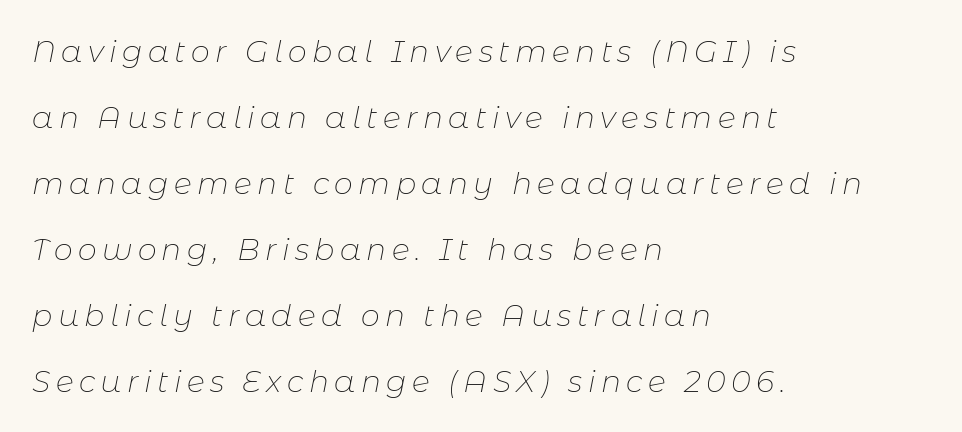
Q: Is the text bold? A: No.
Q: Is the text italic (slanted)? A: Yes, it leans right by about 11 degrees.
Q: Is the text underlined? A: No.
Q: How is the paragraph aligned? A: Left-aligned.
Q: Is the spacing between lines tight, normal or loose? A: Loose.
Q: Width (condensed, normal, or wide)? A: Normal.
Q: Stroke contrast? A: Low.
Q: x-height? A: Medium.
Q: Monospaced? A: No.
